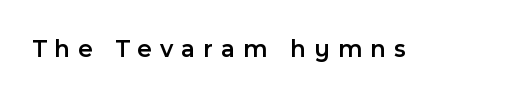
{"italic": "no", "bold": "semi", "underline": "no", "letter_spacing": "wide", "letter_spacing_em": 0.33, "glyph_px": 25}
